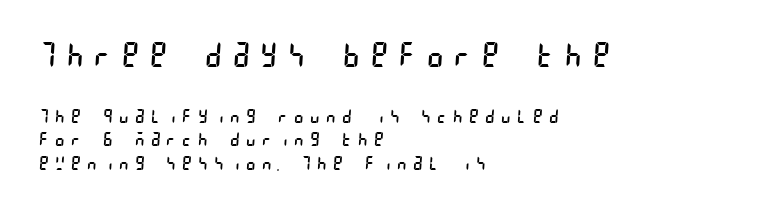
Q: Is the text bold? A: No.
Q: Is the typeface a serif or a sans-serif typeface? A: Sans-serif.
Q: Is the text underlined? A: No.
Q: How is the paragraph aligned? A: Left-aligned.
Q: Is the spacing between letters normal or unusually wide? A: Unusually wide.
Q: Which block of text is set in a larger size, the first (top) or the second (bottom)? A: The first (top) one.
Q: Width (condensed, normal, or wide)? A: Condensed.
Q: Stroke contrast? A: Low.
Q: x-height? A: Large.
